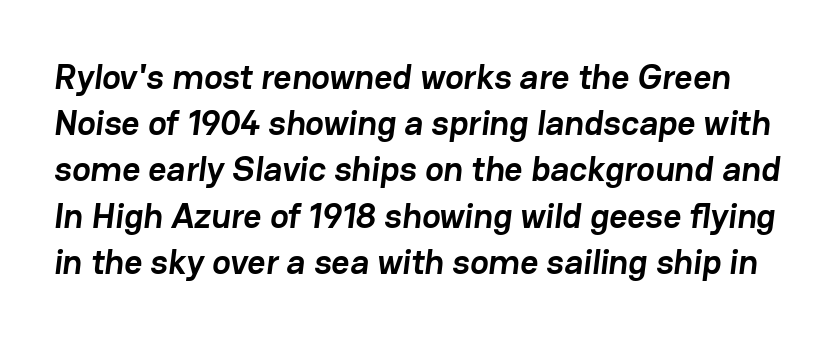
Beneath every word, the page is bare. Nothing sits at the stroke ends, so this counts as sans-serif. This sample keeps an unexceptional amount of space between lines. Letter spacing: default. Varying glyph widths throughout — classic text-font behaviour. The face used here has the dense, thick strokes of a bold.
